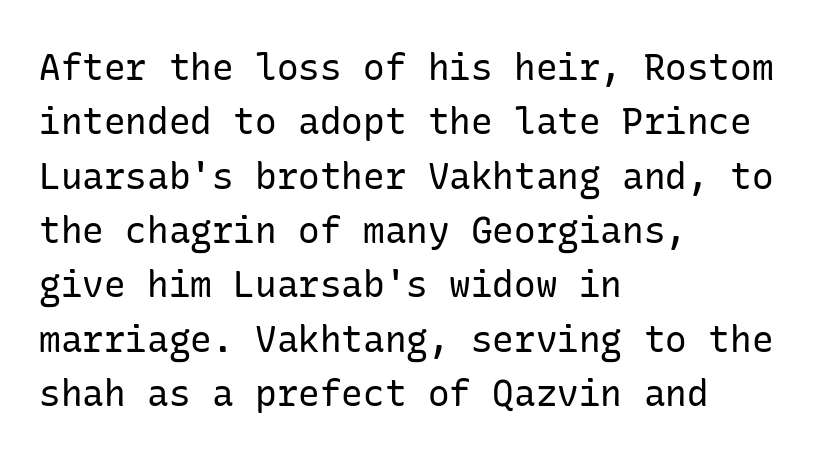
{"serif": "no", "italic": "no", "bold": "no", "weight": "regular", "width": "normal", "stroke_contrast": "low", "x_height": "medium", "underline": "no", "align": "left", "line_spacing": "normal", "line_spacing_ratio": 1.51, "letter_spacing": "normal", "letter_spacing_em": 0.0, "glyph_px": 36}
